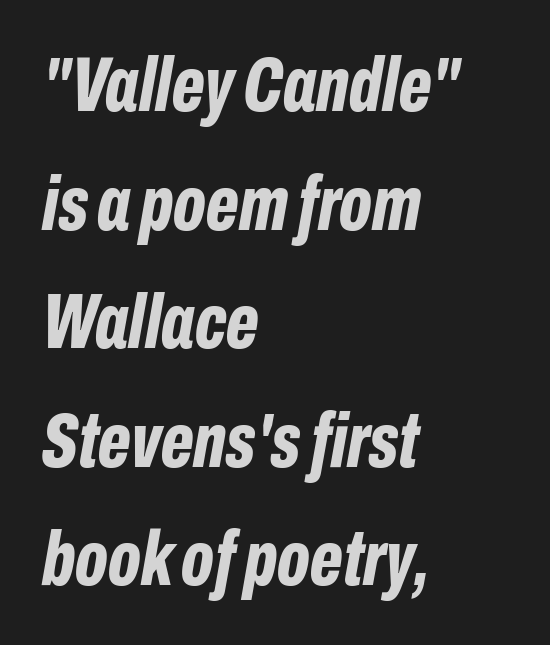
Q: Is the text bold? A: Yes.
Q: Is the text italic (slanted)? A: Yes, it leans right by about 10 degrees.
Q: Is the text underlined? A: No.
Q: How is the paragraph aligned? A: Left-aligned.
Q: Is the spacing between letters normal or unusually wide? A: Normal.
Q: Is the spacing between lines tight, normal or loose? A: Normal.
Q: Width (condensed, normal, or wide)? A: Condensed.
Q: Stroke contrast? A: Low.
Q: x-height? A: Medium.
Q: Monospaced? A: No.
